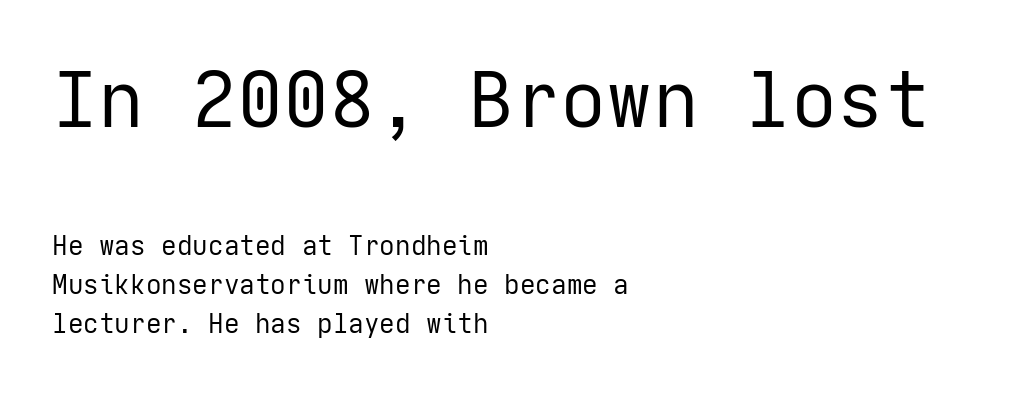
{"serif": "no", "italic": "no", "bold": "no", "weight": "regular", "width": "normal", "stroke_contrast": "low", "x_height": "medium", "underline": "no", "align": "left", "line_spacing": "normal", "line_spacing_ratio": 1.5, "letter_spacing": "normal", "letter_spacing_em": 0.0, "larger_block": "first", "size_ratio": 2.96, "glyph_px": 77}
